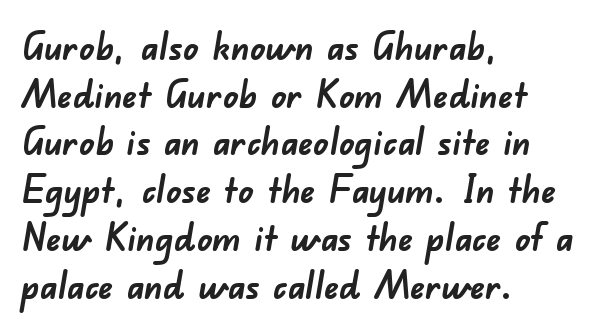
{"serif": "no", "bold": "yes", "weight": "semibold", "width": "normal", "stroke_contrast": "low", "x_height": "small", "monospaced": "no", "underline": "no", "align": "left", "line_spacing": "normal", "line_spacing_ratio": 1.29, "letter_spacing": "normal", "letter_spacing_em": 0.0, "glyph_px": 37}
